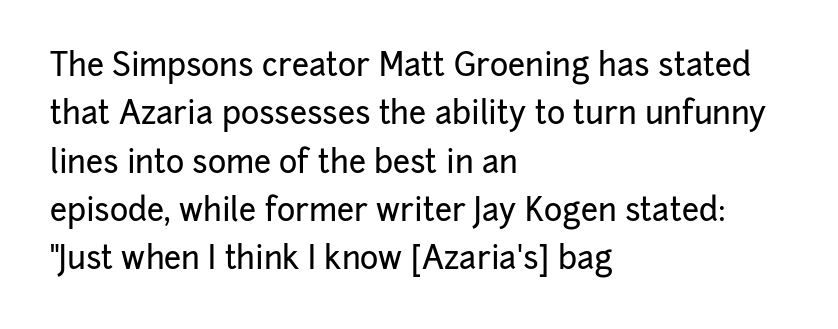
Q: Is the text italic (slanted)? A: No, it is upright.
Q: Is the typeface a serif or a sans-serif typeface? A: Sans-serif.
Q: Is the text underlined? A: No.
Q: How is the paragraph aligned? A: Left-aligned.
Q: Is the spacing between letters normal or unusually wide? A: Normal.
Q: Is the spacing between lines tight, normal or loose? A: Normal.
Q: Width (condensed, normal, or wide)? A: Normal.
Q: Stroke contrast? A: Low.
Q: x-height? A: Medium.
Q: Monospaced? A: No.
